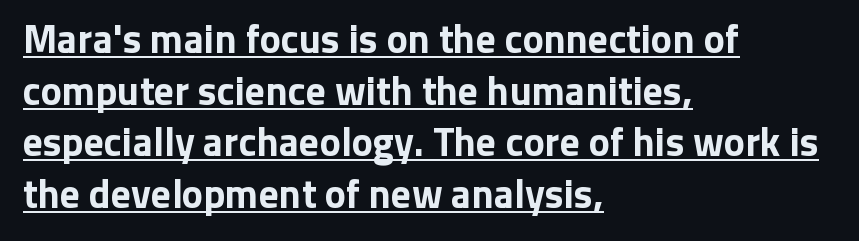
{"serif": "no", "italic": "no", "bold": "yes", "weight": "bold", "width": "normal", "stroke_contrast": "low", "x_height": "medium", "monospaced": "no", "underline": "yes", "align": "left", "line_spacing": "normal", "line_spacing_ratio": 1.29, "letter_spacing": "normal", "letter_spacing_em": 0.0, "glyph_px": 40}
